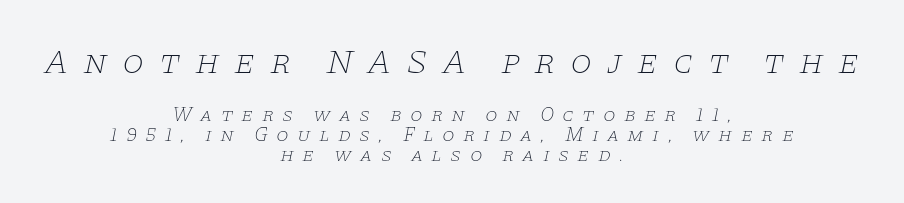
Q: Is the text bold? A: No.
Q: Is the text italic (slanted)? A: Yes, it leans right by about 11 degrees.
Q: Is the typeface a serif or a sans-serif typeface? A: Serif.
Q: Is the text underlined? A: No.
Q: How is the paragraph aligned? A: Centered.
Q: Is the spacing between letters normal or unusually wide? A: Unusually wide.
Q: Is the spacing between lines tight, normal or loose? A: Tight.
Q: Which block of text is set in a larger size, the first (top) or the second (bottom)? A: The first (top) one.
Q: Width (condensed, normal, or wide)? A: Wide.
Q: Stroke contrast? A: Low.
Q: x-height? A: Large.
Q: Monospaced? A: No.
